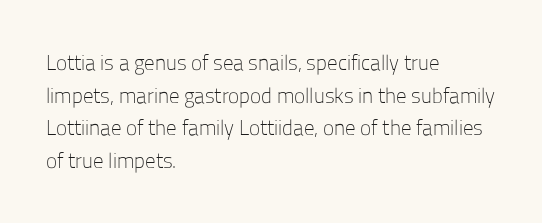
The image shows 21 px text type, upright; set left-aligned, normal line spacing (1.55x), normal letter spacing, not underlined.
